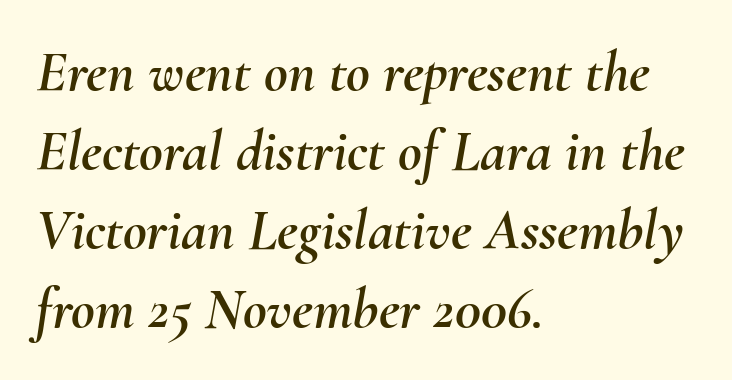
{"italic": "yes", "lean": "right", "slant_degrees": 10, "width": "normal", "stroke_contrast": "medium", "x_height": "small", "monospaced": "no", "underline": "no", "align": "left", "line_spacing": "normal", "line_spacing_ratio": 1.36, "letter_spacing": "normal", "letter_spacing_em": 0.0, "glyph_px": 58}
